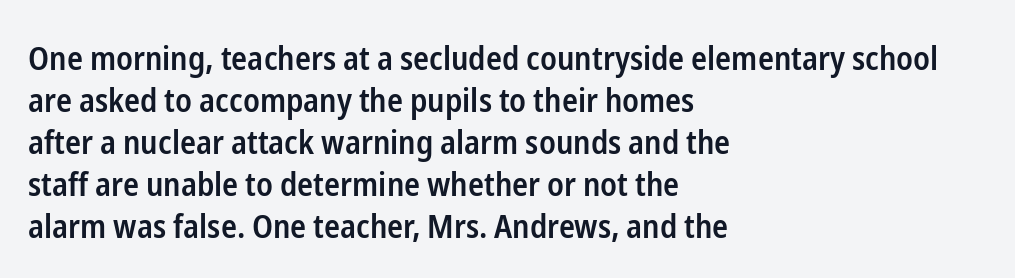
The lines sit at an ordinary, default distance from one another. These lines keep a tight, regular rhythm from letter to letter. This sample uses an upright cut, with every glyph sitting square on the baseline. Line beginnings align vertically; line endings do not. Plain, unruled lines of type. Note the varied advance widths — an 'i' is clearly narrower than an 'm'.
